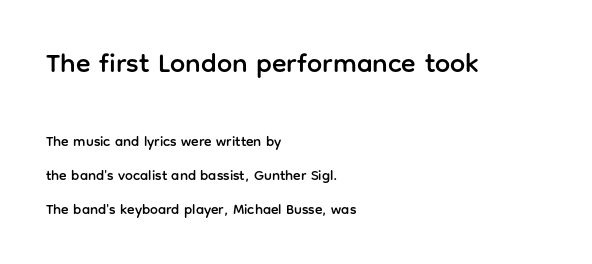
Q: Is the text italic (slanted)? A: No, it is upright.
Q: Is the text underlined? A: No.
Q: How is the paragraph aligned? A: Left-aligned.
Q: Is the spacing between letters normal or unusually wide? A: Normal.
Q: Is the spacing between lines tight, normal or loose? A: Loose.
Q: Which block of text is set in a larger size, the first (top) or the second (bottom)? A: The first (top) one.
